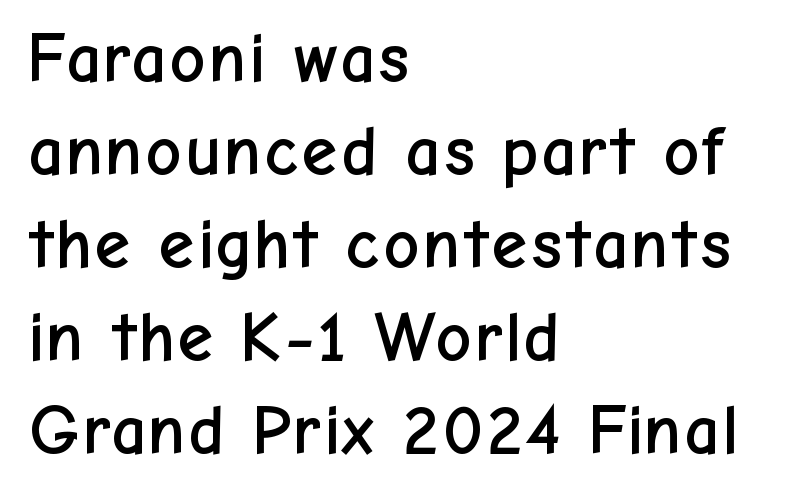
{"serif": "no", "italic": "no", "width": "normal", "stroke_contrast": "low", "x_height": "medium", "monospaced": "no", "underline": "no", "align": "left", "line_spacing": "normal", "line_spacing_ratio": 1.31, "letter_spacing": "normal", "letter_spacing_em": 0.0, "glyph_px": 71}
